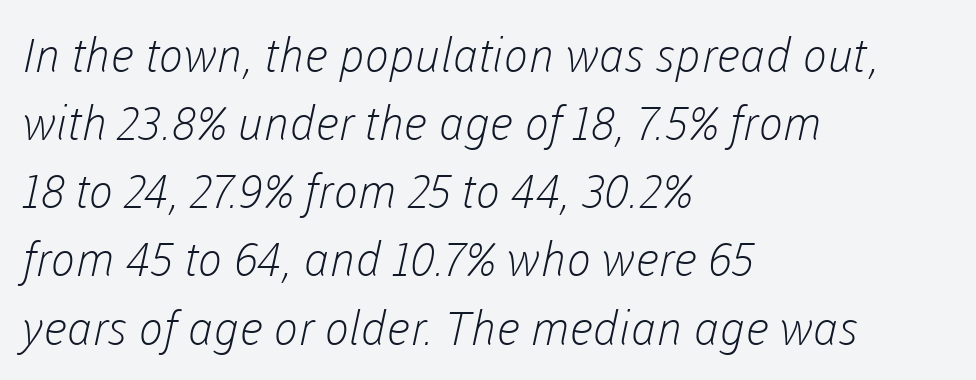
Q: Is the text bold? A: No.
Q: Is the typeface a serif or a sans-serif typeface? A: Sans-serif.
Q: Is the text underlined? A: No.
Q: How is the paragraph aligned? A: Left-aligned.
Q: Is the spacing between letters normal or unusually wide? A: Normal.
Q: Is the spacing between lines tight, normal or loose? A: Normal.
Q: Width (condensed, normal, or wide)? A: Normal.
Q: Stroke contrast? A: Low.
Q: x-height? A: Medium.
Q: Monospaced? A: No.
